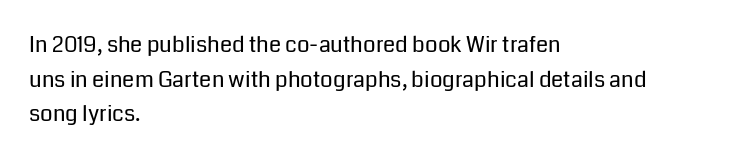
The image shows 22 px text type, upright; set left-aligned, normal line spacing (1.57x), normal letter spacing, not underlined.
